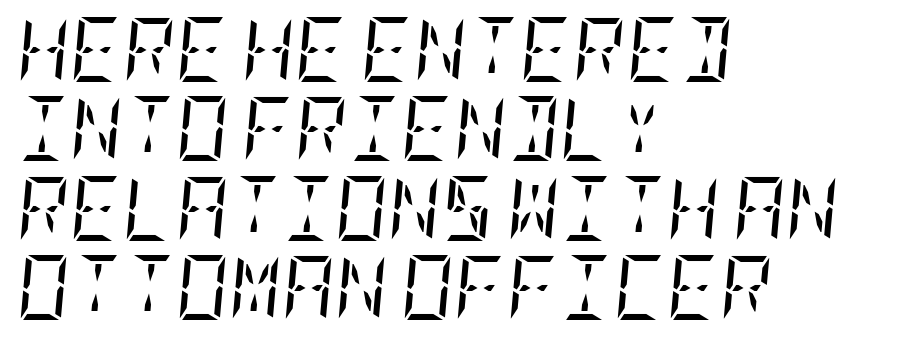
The image shows 65 px regular-weight, condensed serif type, italic (leaning right); set left-aligned, line spacing 1.22x, normal letter spacing, not underlined; low stroke contrast and a large x-height.
